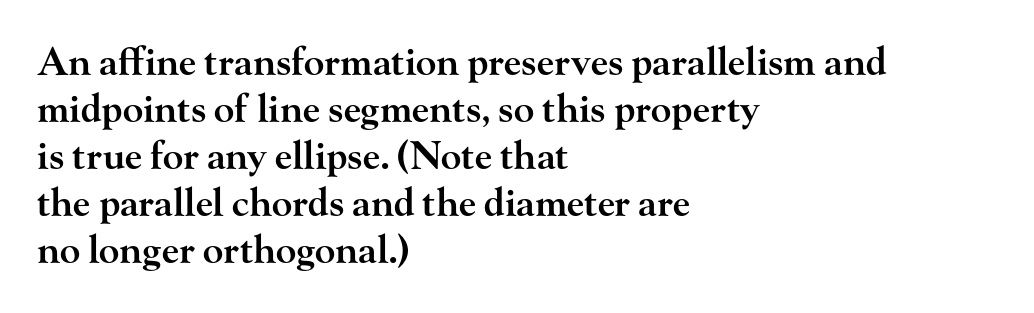
Q: Is the text bold? A: Semi-bold.
Q: Is the text italic (slanted)? A: No, it is upright.
Q: Is the typeface a serif or a sans-serif typeface? A: Serif.
Q: Is the text underlined? A: No.
Q: How is the paragraph aligned? A: Left-aligned.
Q: Is the spacing between letters normal or unusually wide? A: Normal.
Q: Width (condensed, normal, or wide)? A: Wide.
Q: Stroke contrast? A: High.
Q: x-height? A: Small.
Q: Monospaced? A: No.
